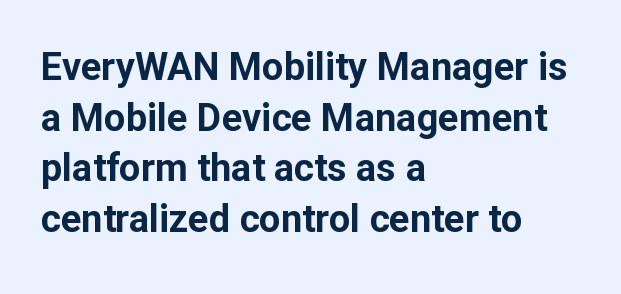
Q: Is the text bold? A: Yes.
Q: Is the text italic (slanted)? A: No, it is upright.
Q: Is the typeface a serif or a sans-serif typeface? A: Sans-serif.
Q: Is the text underlined? A: No.
Q: How is the paragraph aligned? A: Left-aligned.
Q: Is the spacing between letters normal or unusually wide? A: Normal.
Q: Is the spacing between lines tight, normal or loose? A: Normal.
Q: Width (condensed, normal, or wide)? A: Normal.
Q: Stroke contrast? A: Low.
Q: x-height? A: Medium.
Q: Monospaced? A: No.
